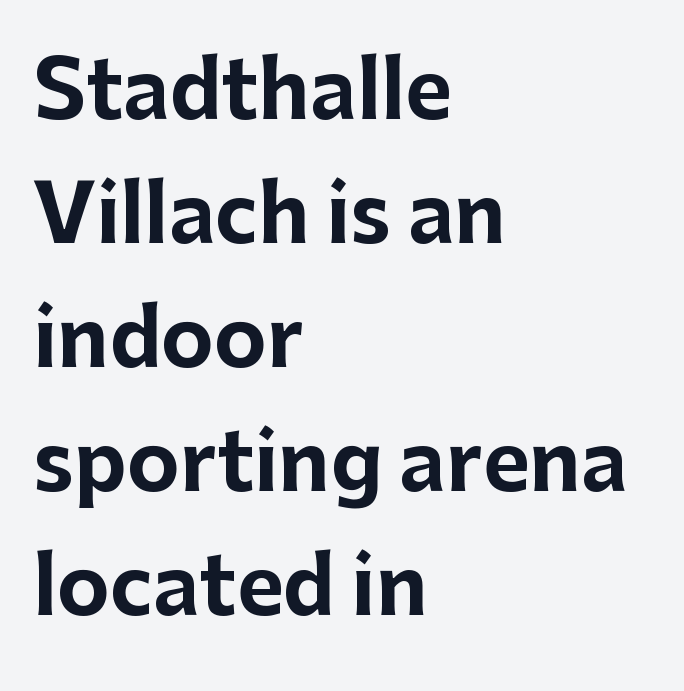
Thick stems and heavy bowls — unmistakably bold. Visually the block forms a straight wall on the left and a jagged coastline on the right. The baseline area is clear. This sample has the flowing, uneven cadence of proportional lettering. One glance says typical: line gaps are just what's usual. Honestly, the letter spacing is just normal — you wouldn't notice it.
